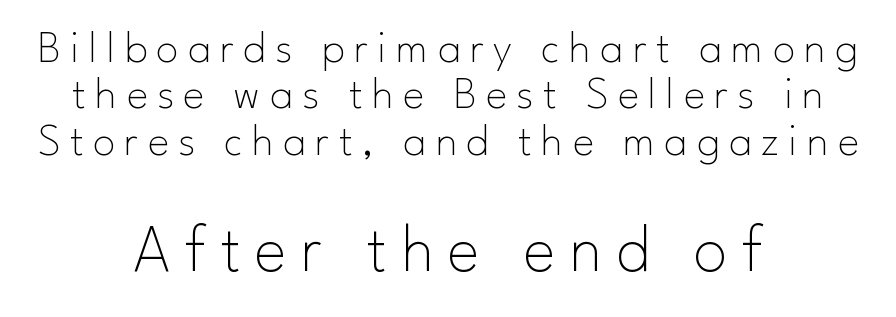
{"serif": "no", "italic": "no", "bold": "no", "weight": "thin", "width": "normal", "stroke_contrast": "low", "x_height": "small", "monospaced": "no", "underline": "no", "align": "center", "line_spacing": "tight", "line_spacing_ratio": 1.03, "letter_spacing": "wide", "letter_spacing_em": 0.21, "larger_block": "second", "size_ratio": 1.51, "glyph_px": 68}
